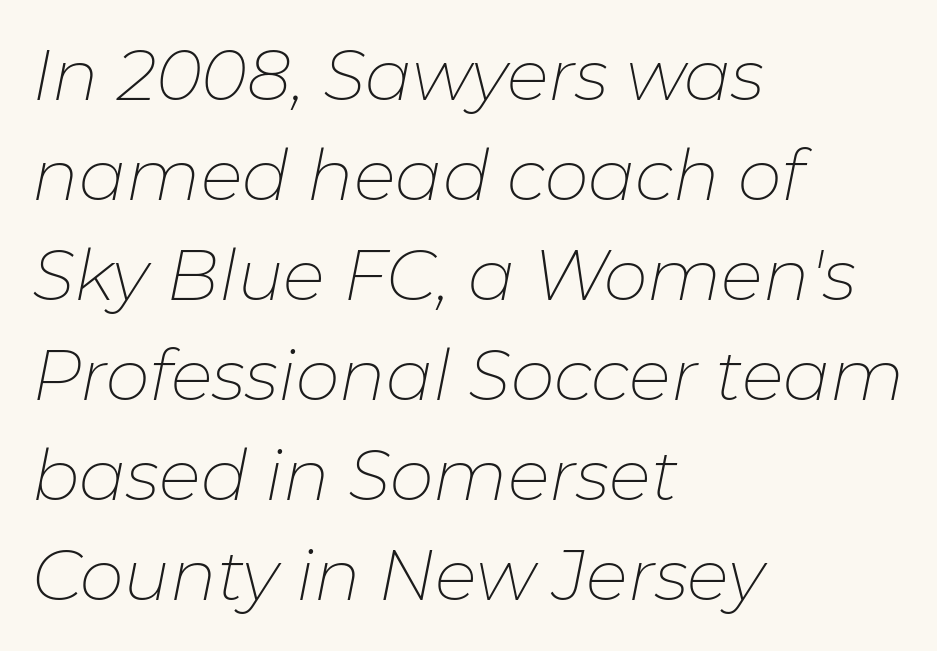
Proportional: the letters do not fall into vertical columns. The rag falls on the right side of this text block. Look at the tracking — it's just the regular setting, nothing added. Summary of vertical rhythm: regular, with standard interline spacing. The typeface has the unassuming heft of standard copy or less. Decoration check: the copy has no underline.
